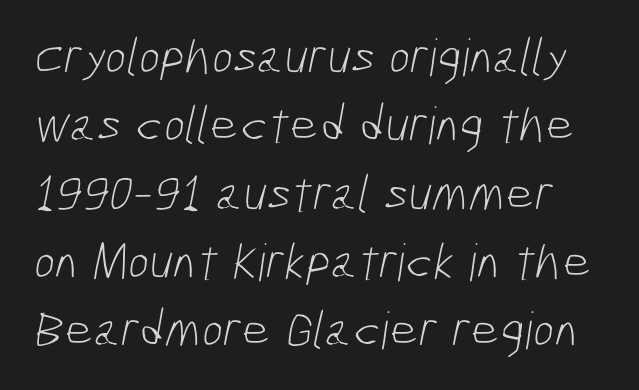
Q: Is the text bold? A: No.
Q: Is the typeface a serif or a sans-serif typeface? A: Sans-serif.
Q: Is the text underlined? A: No.
Q: Is the spacing between letters normal or unusually wide? A: Normal.
Q: Is the spacing between lines tight, normal or loose? A: Normal.
Q: Width (condensed, normal, or wide)? A: Condensed.
Q: Stroke contrast? A: Low.
Q: x-height? A: Medium.
Q: Monospaced? A: No.
